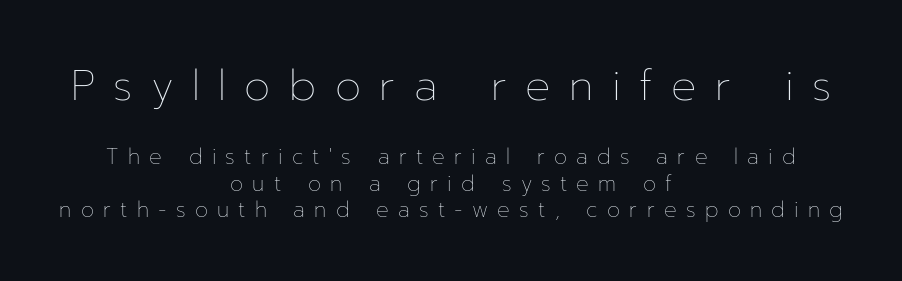
The passage shown begins with its larger block and ends with its smaller one. Varying glyph widths throughout — classic text-font behaviour. Compared with a flush-left layout, this one balances lines on the center instead. Tracking value appears strongly positive — letters spread wide.
